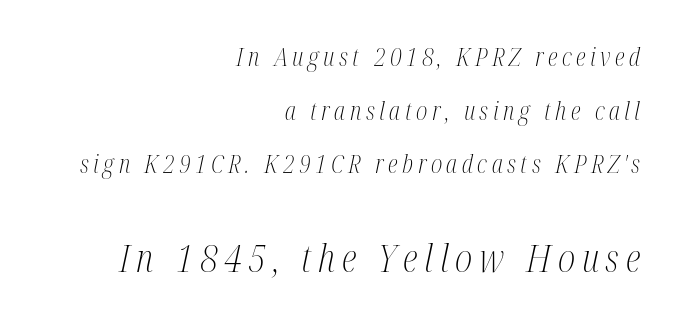
{"serif": "yes", "italic": "yes", "lean": "right", "slant_degrees": 12, "bold": "no", "weight": "light", "width": "condensed", "stroke_contrast": "medium", "x_height": "medium", "monospaced": "no", "underline": "no", "align": "right", "line_spacing": "loose", "line_spacing_ratio": 2.15, "larger_block": "second", "size_ratio": 1.52, "glyph_px": 38}
